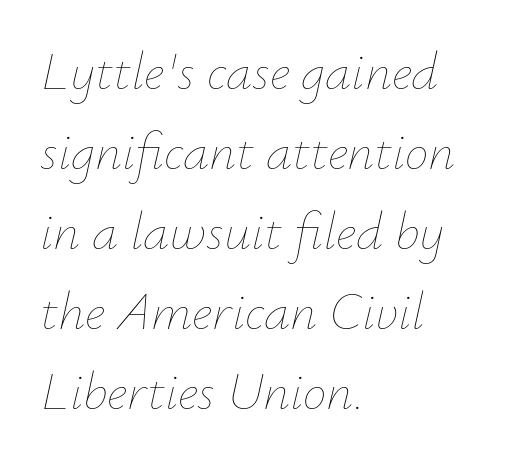
The image shows 53 px thin type, italic (leaning right); set left-aligned, normal line spacing (1.51x), normal letter spacing, not underlined; low stroke contrast and a small x-height.
